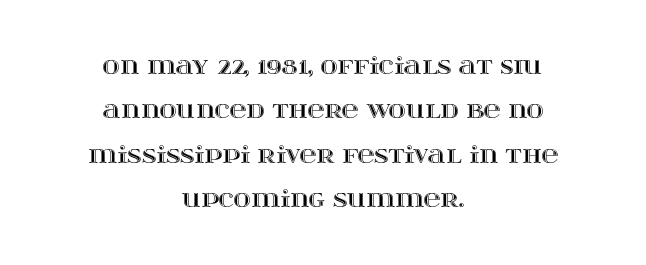
Is there much room between lines? Yes — plenty of vertical air separates them. Do the letters lean? They stand straight. Honestly, the letter spacing is just normal — you wouldn't notice it. Lines of text with bare space underneath. Horizontally, the lines are justified to the midpoint only.
